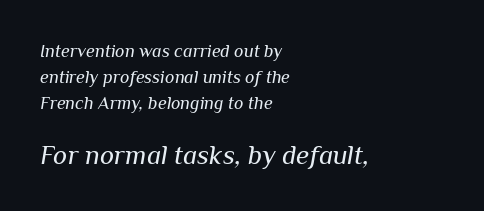
{"italic": "yes", "lean": "right", "slant_degrees": 10, "bold": "no", "underline": "no", "align": "left", "line_spacing": "normal", "line_spacing_ratio": 1.44, "letter_spacing": "normal", "letter_spacing_em": 0.0, "larger_block": "second", "size_ratio": 1.5, "glyph_px": 27}
